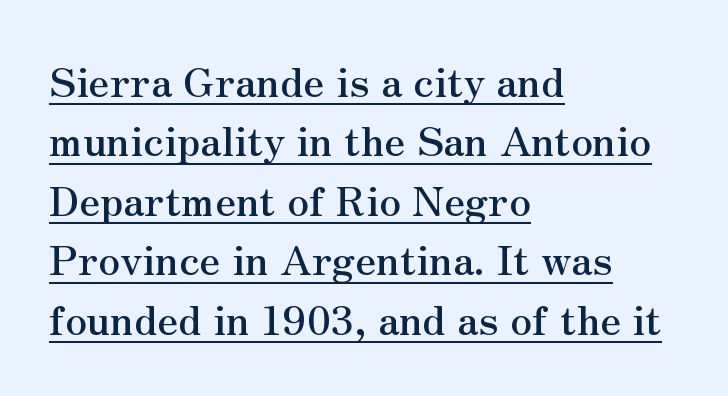
{"serif": "yes", "italic": "no", "width": "normal", "stroke_contrast": "medium", "x_height": "small", "monospaced": "no", "underline": "yes", "align": "left", "line_spacing": "normal", "line_spacing_ratio": 1.45, "letter_spacing": "normal", "letter_spacing_em": 0.0, "glyph_px": 41}
